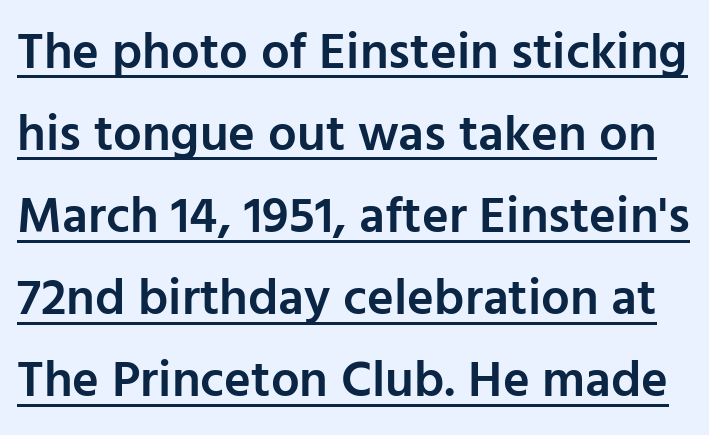
{"serif": "no", "italic": "no", "bold": "semi", "weight": "semibold", "width": "normal", "stroke_contrast": "low", "x_height": "medium", "monospaced": "no", "underline": "yes", "line_spacing": "normal", "line_spacing_ratio": 1.61, "letter_spacing": "normal", "letter_spacing_em": 0.0, "glyph_px": 51}
